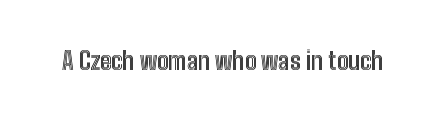
The image shows 24 px text type, upright; set normal letter spacing, not underlined.
